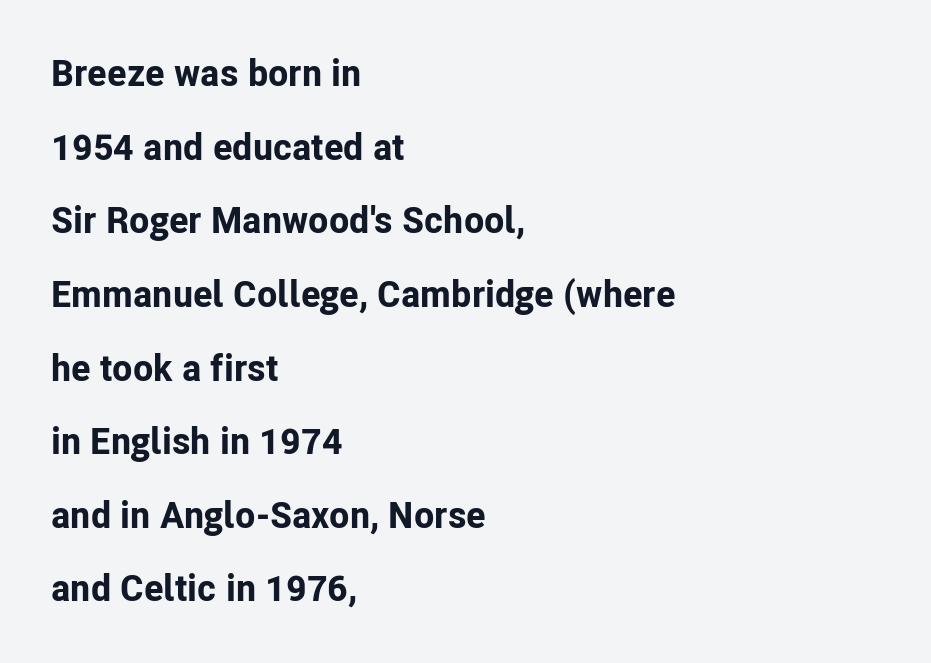
Q: Is the text bold? A: Yes.
Q: Is the text italic (slanted)? A: No, it is upright.
Q: Is the typeface a serif or a sans-serif typeface? A: Sans-serif.
Q: Is the text underlined? A: No.
Q: How is the paragraph aligned? A: Left-aligned.
Q: Is the spacing between letters normal or unusually wide? A: Normal.
Q: Is the spacing between lines tight, normal or loose? A: Loose.
Q: Width (condensed, normal, or wide)? A: Normal.
Q: Stroke contrast? A: Low.
Q: x-height? A: Medium.
Q: Monospaced? A: No.
